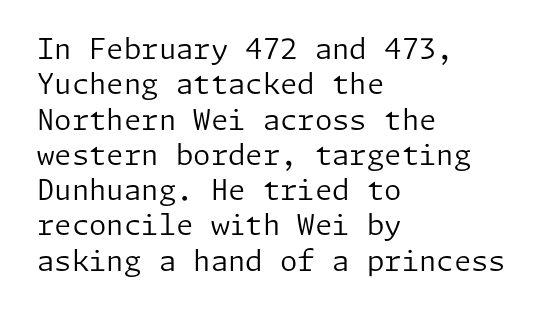
Q: Is the text bold? A: No.
Q: Is the text italic (slanted)? A: No, it is upright.
Q: Is the typeface a serif or a sans-serif typeface? A: Sans-serif.
Q: Is the text underlined? A: No.
Q: How is the paragraph aligned? A: Left-aligned.
Q: Is the spacing between letters normal or unusually wide? A: Normal.
Q: Is the spacing between lines tight, normal or loose? A: Normal.
Q: Width (condensed, normal, or wide)? A: Normal.
Q: Stroke contrast? A: Low.
Q: x-height? A: Medium.
